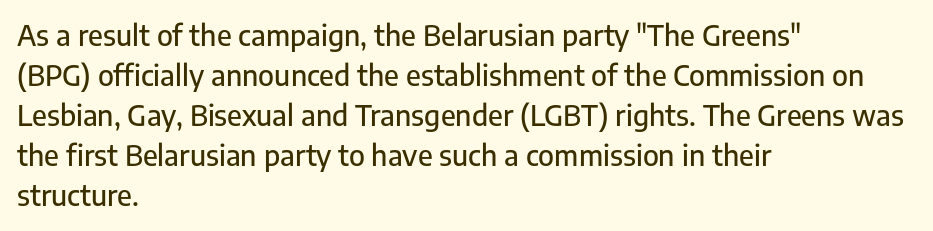
Q: Is the text italic (slanted)? A: No, it is upright.
Q: Is the typeface a serif or a sans-serif typeface? A: Sans-serif.
Q: Is the text underlined? A: No.
Q: How is the paragraph aligned? A: Left-aligned.
Q: Is the spacing between letters normal or unusually wide? A: Normal.
Q: Is the spacing between lines tight, normal or loose? A: Normal.
Q: Width (condensed, normal, or wide)? A: Normal.
Q: Stroke contrast? A: Low.
Q: x-height? A: Medium.
Q: Monospaced? A: No.
